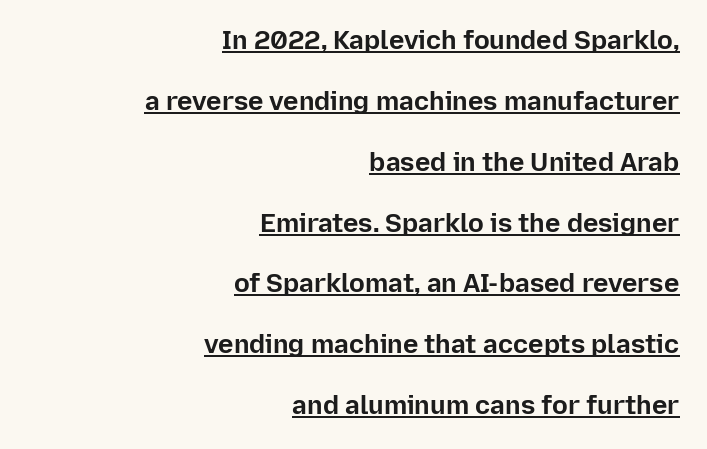
The image shows 26 px bold type, upright; set right-aligned, loose line spacing (2.34x), normal letter spacing, underlined.
